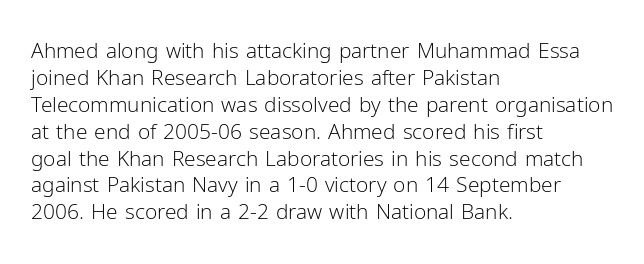
The image shows 21 px text type, upright; set left-aligned, normal line spacing (1.28x), normal letter spacing, not underlined.
